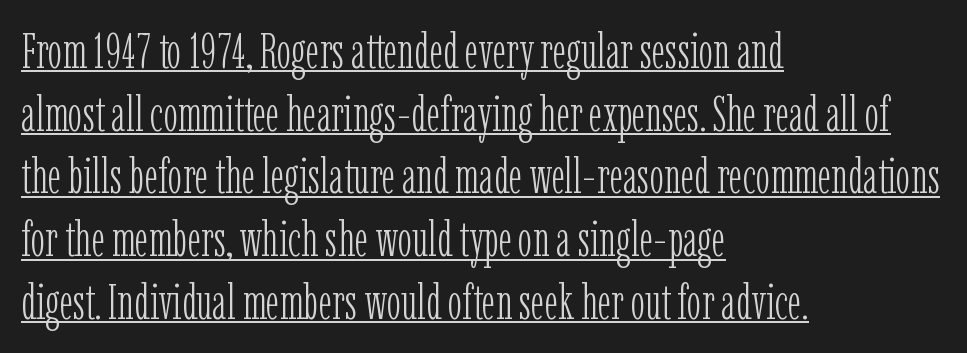
{"serif": "yes", "italic": "no", "bold": "no", "weight": "light", "width": "condensed", "stroke_contrast": "low", "x_height": "medium", "monospaced": "no", "underline": "yes", "align": "left", "line_spacing": "normal", "line_spacing_ratio": 1.28, "letter_spacing": "normal", "letter_spacing_em": 0.0, "glyph_px": 49}
